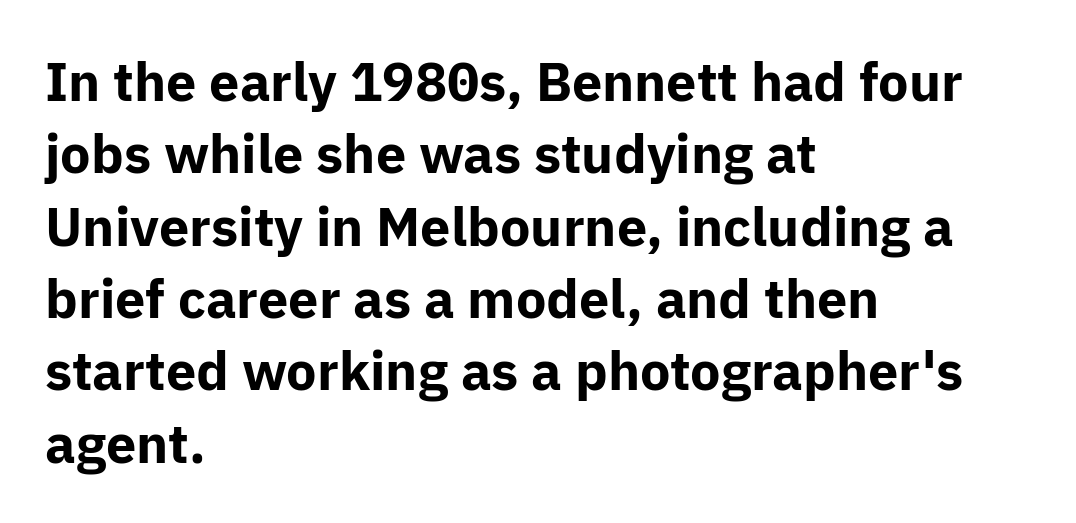
Q: Is the text bold? A: Yes.
Q: Is the text italic (slanted)? A: No, it is upright.
Q: Is the typeface a serif or a sans-serif typeface? A: Sans-serif.
Q: Is the text underlined? A: No.
Q: How is the paragraph aligned? A: Left-aligned.
Q: Is the spacing between letters normal or unusually wide? A: Normal.
Q: Is the spacing between lines tight, normal or loose? A: Normal.
Q: Width (condensed, normal, or wide)? A: Normal.
Q: Stroke contrast? A: Low.
Q: x-height? A: Medium.
Q: Monospaced? A: No.
